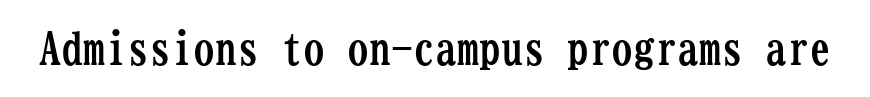
Classification — serif. Each letter, wide or thin by design, is forced into the same width here. The axis of the letterforms is exactly vertical. Honestly, there is no underline to notice here at all. The face used here is rendered with its standard letterfit.
